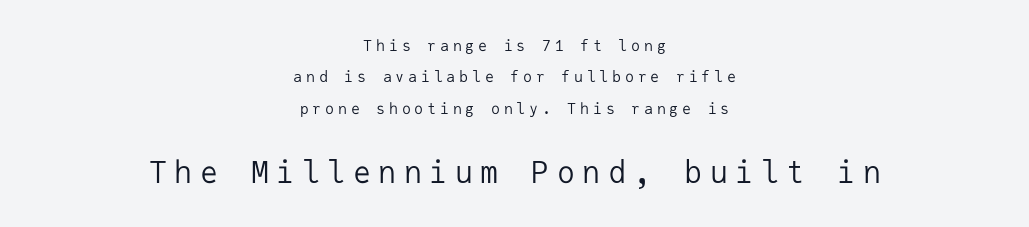
{"serif": "no", "italic": "no", "bold": "no", "weight": "regular", "width": "normal", "stroke_contrast": "low", "x_height": "medium", "monospaced": "yes", "underline": "no", "align": "center", "line_spacing": "loose", "line_spacing_ratio": 2.1, "letter_spacing": "wide", "letter_spacing_em": 0.25, "larger_block": "second", "size_ratio": 2.0, "glyph_px": 30}
